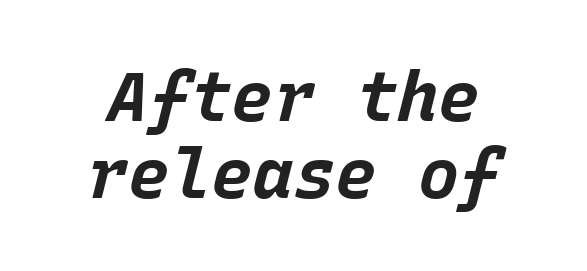
The designer dialed line spacing down below the default. Each word holds together tightly as a unit, with standard inter-letter gaps. The letters march in equal steps, a hallmark of fixed-pitch type. Descenders are the only things crossing below the line. Bold? Absolutely — the strokes are thick and heavy. When letters slant like this, we call the style italic.
